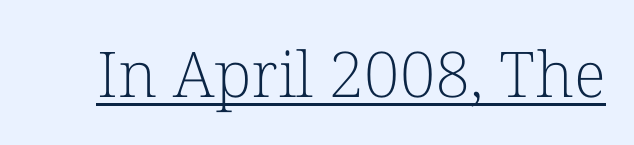
This sample uses a serif face. Is the letter spacing exaggerated? No — it looks like the ordinary default. No chunkiness to these letters — they're not bold. Looks like regular typesetting: each glyph gets only the width it needs. In terms of posture, this sample is upright. These characters rest on top of a visible drawn line.
